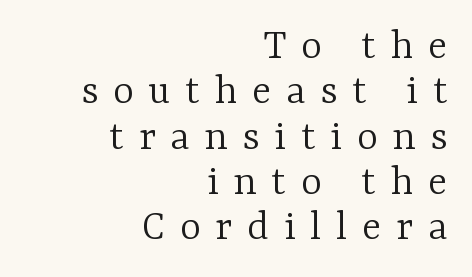
{"serif": "yes", "italic": "no", "bold": "no", "weight": "light", "width": "normal", "stroke_contrast": "low", "x_height": "medium", "monospaced": "no", "underline": "no", "align": "right", "line_spacing": "tight", "line_spacing_ratio": 1.03, "letter_spacing": "wide", "letter_spacing_em": 0.34, "glyph_px": 44}
